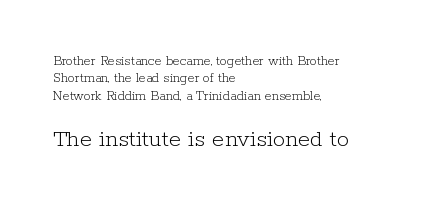
The paragraph has a hard left edge and a soft right edge. Size hierarchy here favors the trailing block over the leading one. Italic? Not at all — the glyphs are vertical. Lines of text with bare space underneath. Does extra space separate the letters? No, they use regular spacing. The typesetting does not lean heavy: it is not bold.
